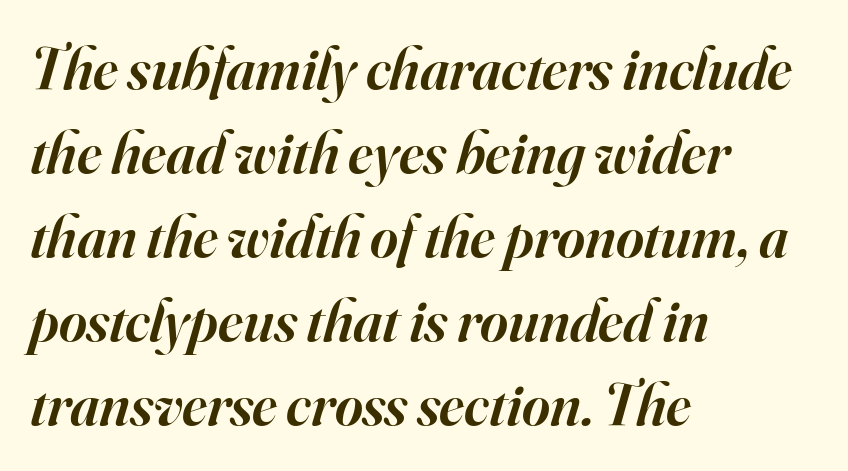
The image shows 60 px semibold serif type, italic (leaning right); set left-aligned, normal line spacing (1.4x), normal letter spacing, not underlined; high stroke contrast and a small x-height.
